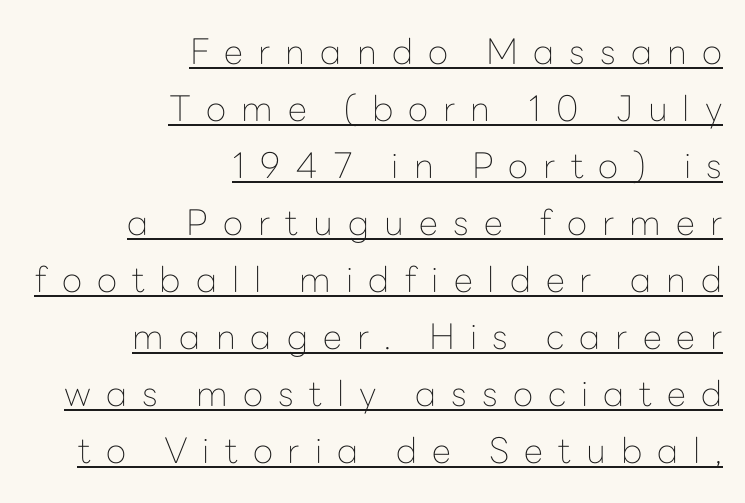
The image shows 35 px thin sans-serif type, upright; set right-aligned, normal line spacing (1.63x), unusually wide letter spacing (+0.43 em), underlined; low stroke contrast and a medium x-height.
